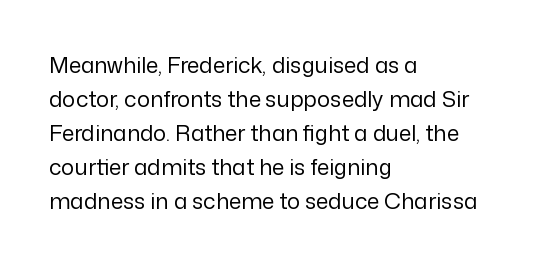
These lines stack with their left ends in a neat column. Any mark beneath the type? The region is blank. Short note: letters normally spaced. The type sits square on the baseline with zero lean.
